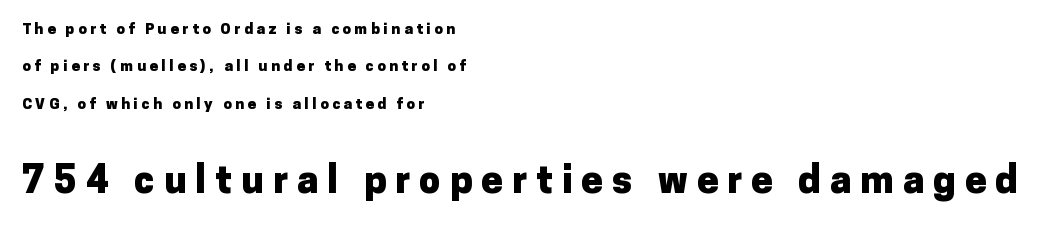
Q: Is the text bold? A: Yes.
Q: Is the text italic (slanted)? A: No, it is upright.
Q: Is the typeface a serif or a sans-serif typeface? A: Sans-serif.
Q: Is the text underlined? A: No.
Q: How is the paragraph aligned? A: Left-aligned.
Q: Is the spacing between letters normal or unusually wide? A: Unusually wide.
Q: Is the spacing between lines tight, normal or loose? A: Loose.
Q: Which block of text is set in a larger size, the first (top) or the second (bottom)? A: The second (bottom) one.
Q: Width (condensed, normal, or wide)? A: Normal.
Q: Stroke contrast? A: Low.
Q: x-height? A: Medium.
Q: Monospaced? A: No.
